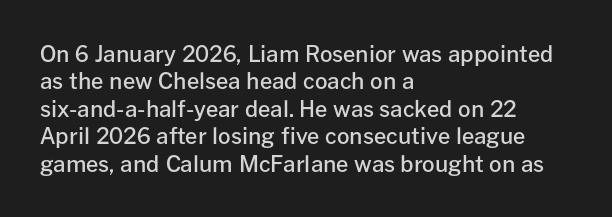
The image shows 22 px text type, upright; set left-aligned, normal line spacing (1.25x), normal letter spacing, not underlined.
